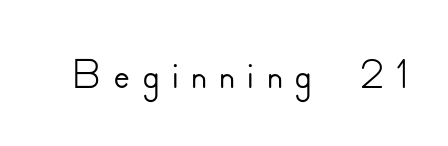
{"serif": "no", "italic": "no", "width": "normal", "stroke_contrast": "low", "x_height": "small", "monospaced": "no", "underline": "no", "glyph_px": 63}
